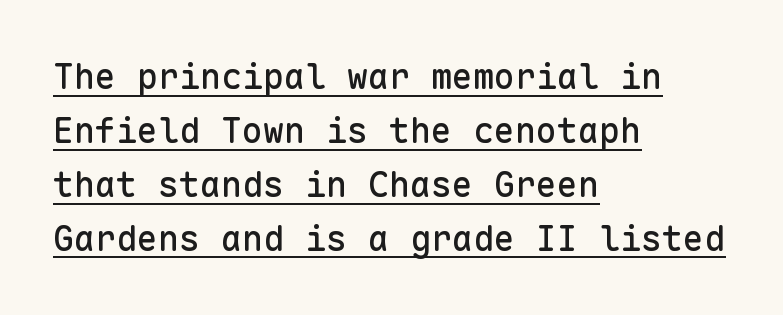
Q: Is the text italic (slanted)? A: No, it is upright.
Q: Is the typeface a serif or a sans-serif typeface? A: Sans-serif.
Q: Is the text underlined? A: Yes.
Q: How is the paragraph aligned? A: Left-aligned.
Q: Is the spacing between letters normal or unusually wide? A: Normal.
Q: Is the spacing between lines tight, normal or loose? A: Normal.
Q: Width (condensed, normal, or wide)? A: Normal.
Q: Stroke contrast? A: Low.
Q: x-height? A: Medium.
Q: Monospaced? A: Yes.
